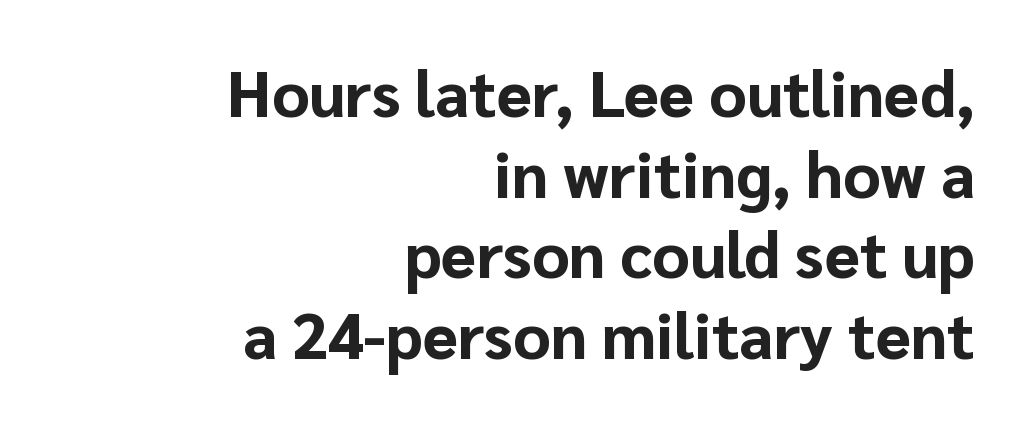
The image shows 64 px bold sans-serif type, upright; set right-aligned, normal line spacing (1.26x), normal letter spacing, not underlined; low stroke contrast and a medium x-height.
